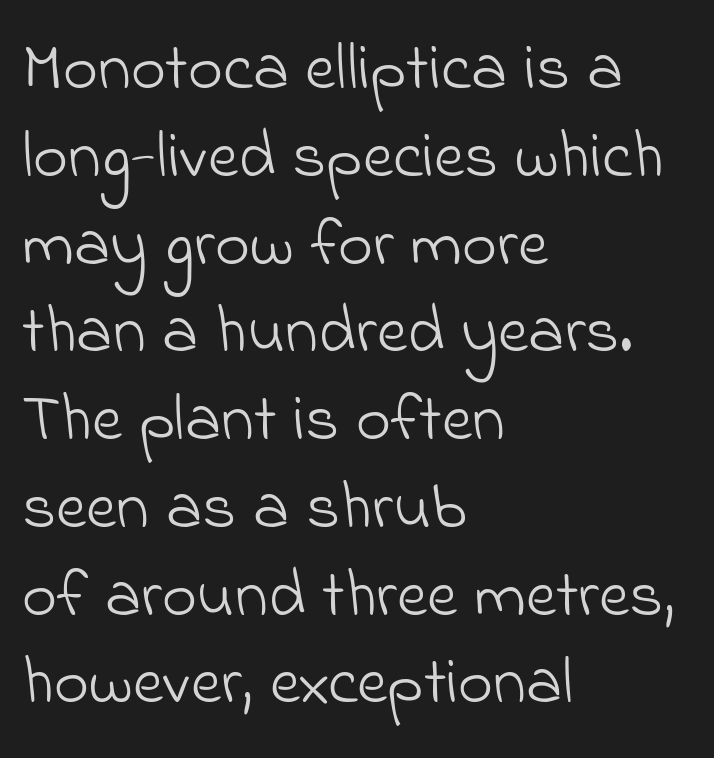
Honestly, the row spacing looks completely unremarkable. You could not count columns in this text — the font is proportionally spaced. Is the type heavy? It reads as light-to-regular instead. Type without underlining. Every row of glyphs begins at an identical x-position on the left.
